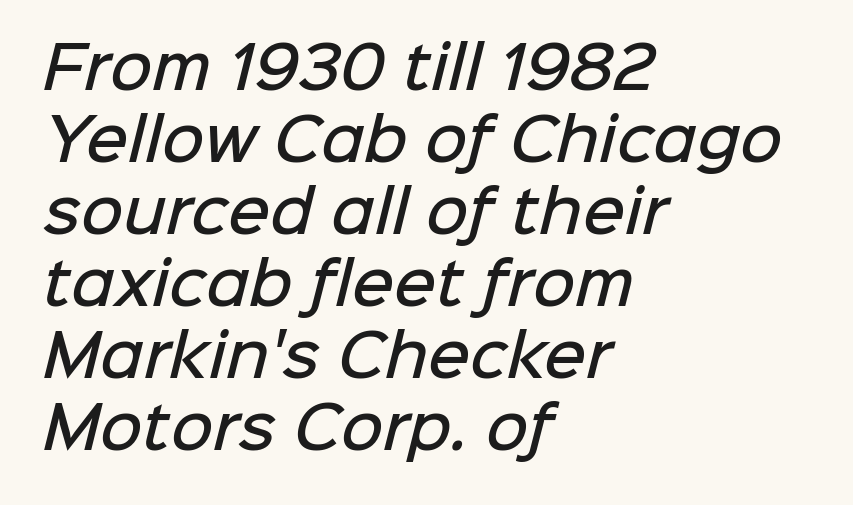
The image shows 58 px semibold sans-serif type; set left-aligned, line spacing 1.24x, normal letter spacing, not underlined; low stroke contrast and a medium x-height.
